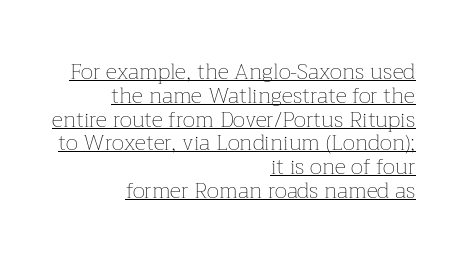
The image shows 22 px text type, upright; set right-aligned, tight line spacing (1.08x), normal letter spacing, underlined.
